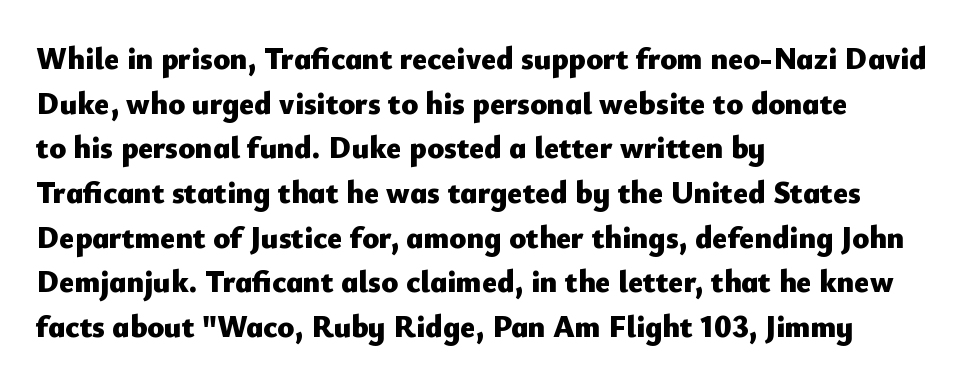
The image shows 31 px heavy sans-serif type, upright; set left-aligned, normal line spacing (1.44x), normal letter spacing, not underlined; low stroke contrast and a small x-height.
